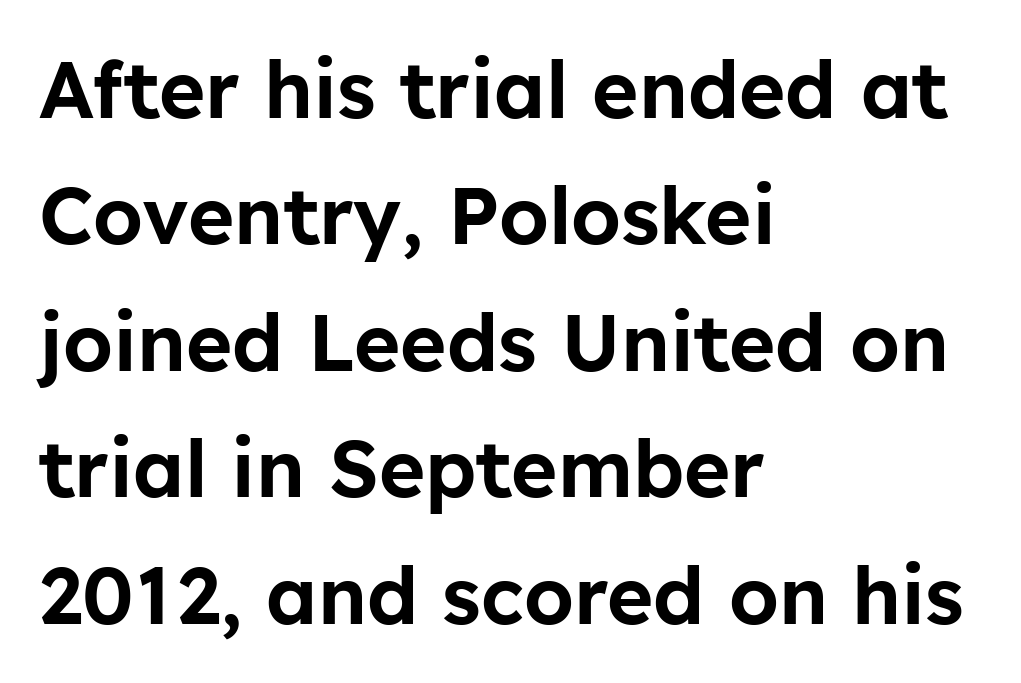
Q: Is the text italic (slanted)? A: No, it is upright.
Q: Is the typeface a serif or a sans-serif typeface? A: Sans-serif.
Q: Is the text underlined? A: No.
Q: How is the paragraph aligned? A: Left-aligned.
Q: Is the spacing between letters normal or unusually wide? A: Normal.
Q: Is the spacing between lines tight, normal or loose? A: Normal.
Q: Width (condensed, normal, or wide)? A: Normal.
Q: Stroke contrast? A: Low.
Q: x-height? A: Medium.
Q: Monospaced? A: No.
